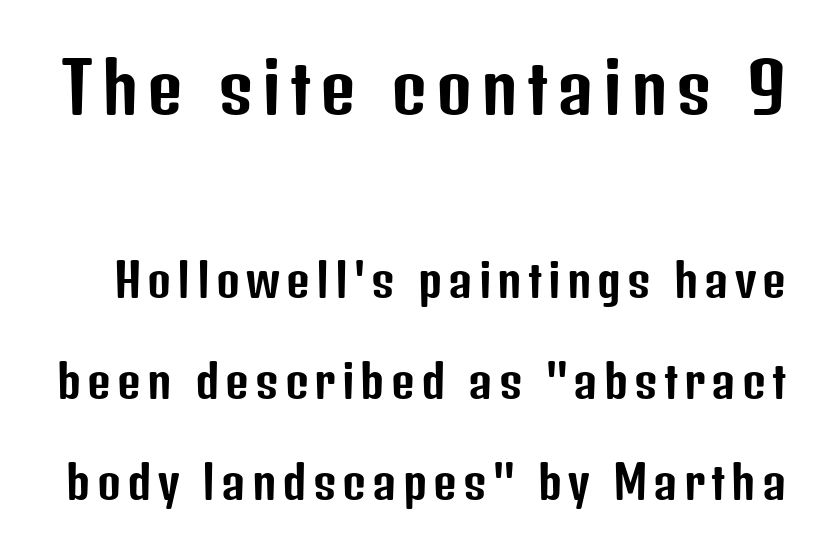
{"serif": "no", "italic": "no", "width": "condensed", "stroke_contrast": "low", "x_height": "medium", "monospaced": "no", "underline": "no", "line_spacing": "loose", "line_spacing_ratio": 2.2, "larger_block": "first", "size_ratio": 1.5, "glyph_px": 69}
